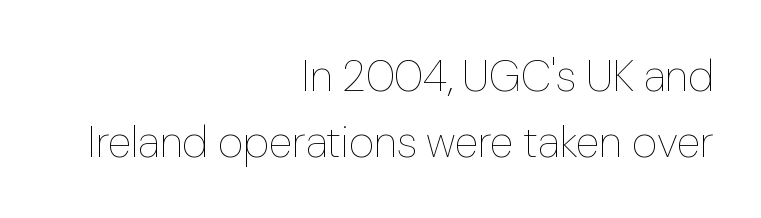
Each letter keeps its own natural width here, so spacing adapts to shape. Underlining? Definitely not there. The setting favours the right margin, as signatures and pull-quotes sometimes do. This is the regular roman posture of the typeface.
